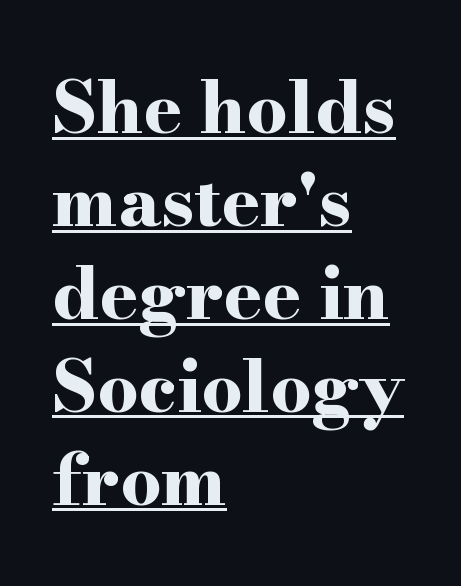
{"serif": "yes", "italic": "no", "bold": "yes", "weight": "bold", "width": "wide", "stroke_contrast": "high", "x_height": "small", "monospaced": "no", "underline": "yes", "align": "left", "line_spacing": "normal", "line_spacing_ratio": 1.29, "letter_spacing": "normal", "letter_spacing_em": 0.0, "glyph_px": 72}
